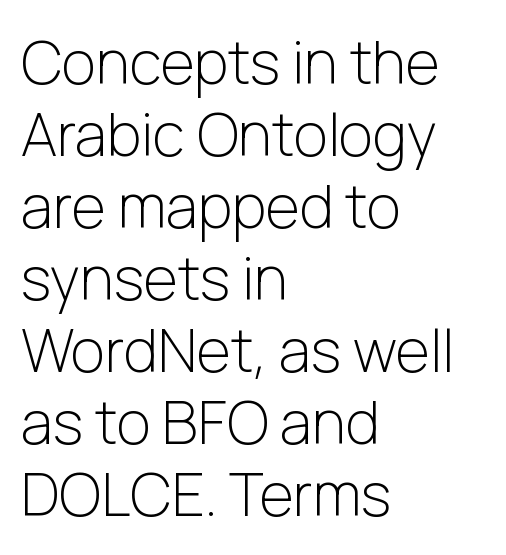
The image shows 59 px light sans-serif type, upright; set left-aligned, line spacing 1.22x, normal letter spacing, not underlined; low stroke contrast and a medium x-height.
